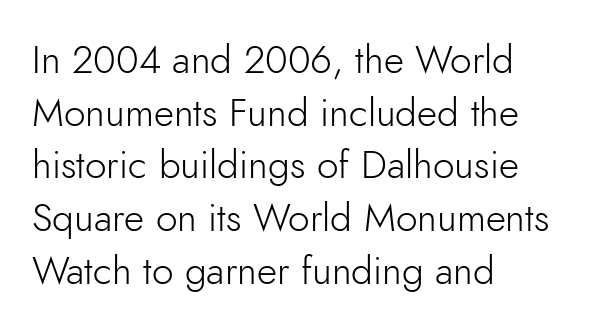
The image shows 39 px light sans-serif type, upright; set left-aligned, normal line spacing (1.35x), normal letter spacing, not underlined; low stroke contrast and a small x-height.
